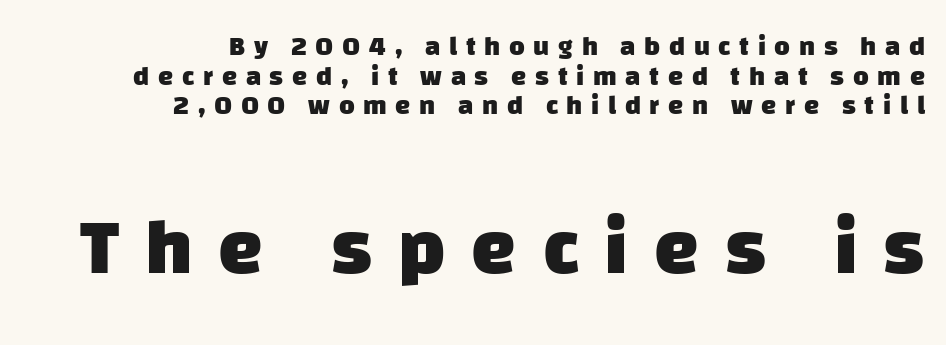
The image shows 80 px heavy sans-serif type; set right-aligned, tight line spacing (1.1x), unusually wide letter spacing (+0.32 em), not underlined; the second (bottom) block is 2.96x larger; low stroke contrast and a large x-height.
